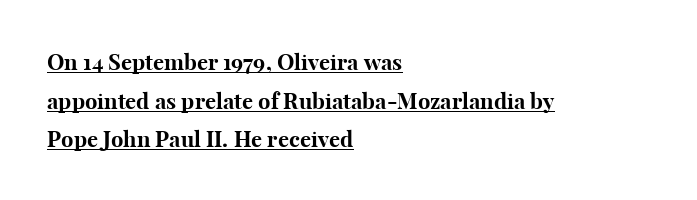
The image shows 22 px bold type, upright; set left-aligned, line spacing 1.76x, normal letter spacing, underlined.
